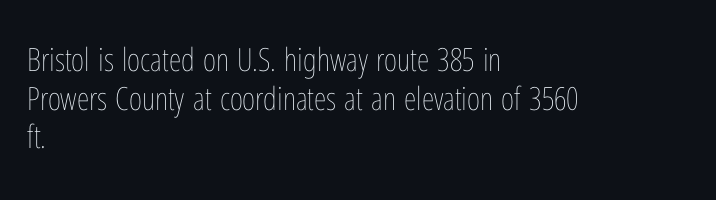
Q: Is the text bold? A: No.
Q: Is the text italic (slanted)? A: No, it is upright.
Q: Is the text underlined? A: No.
Q: How is the paragraph aligned? A: Left-aligned.
Q: Is the spacing between letters normal or unusually wide? A: Normal.
Q: Width (condensed, normal, or wide)? A: Condensed.
Q: Stroke contrast? A: Low.
Q: x-height? A: Medium.
Q: Monospaced? A: No.
